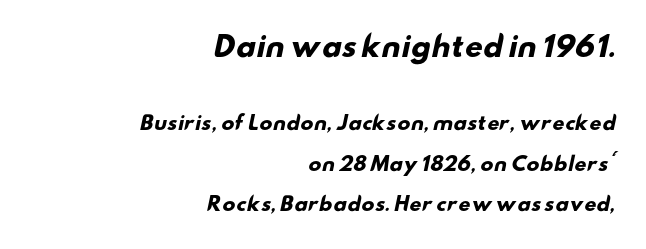
{"serif": "no", "bold": "yes", "weight": "heavy", "width": "wide", "stroke_contrast": "low", "x_height": "small", "monospaced": "no", "underline": "no", "align": "right", "line_spacing": "loose", "line_spacing_ratio": 2.11, "letter_spacing": "normal", "letter_spacing_em": 0.0, "larger_block": "first", "size_ratio": 1.47, "glyph_px": 28}
